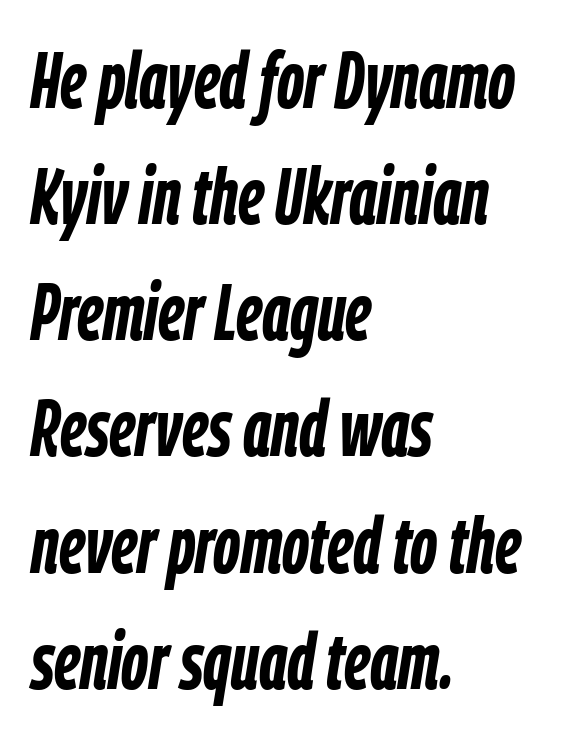
Compared with an ordinary text face, these strokes are far heavier — a full bold. Teacher's note: observe the even left margin — that is flush-left alignment. A typesetter would call this leading conventional body-copy spacing. How are the letters spaced? Ordinarily, with no added tracking. The strip under each line holds only bare page.
